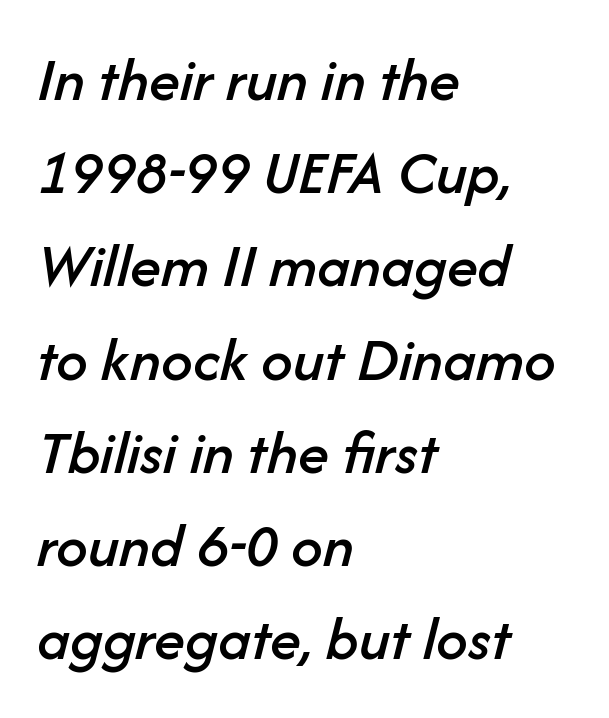
The image shows 63 px text type, italic (leaning right); set left-aligned, normal line spacing (1.48x), normal letter spacing, not underlined; low stroke contrast and a medium x-height.
